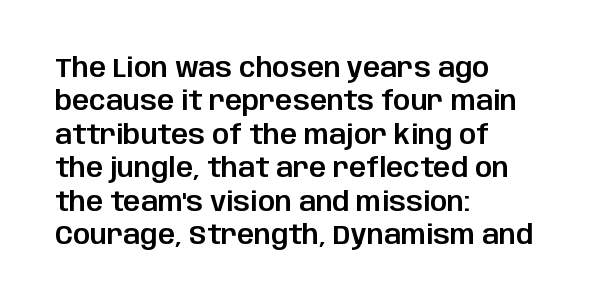
Q: Is the text italic (slanted)? A: No, it is upright.
Q: Is the text underlined? A: No.
Q: How is the paragraph aligned? A: Left-aligned.
Q: Is the spacing between letters normal or unusually wide? A: Normal.
